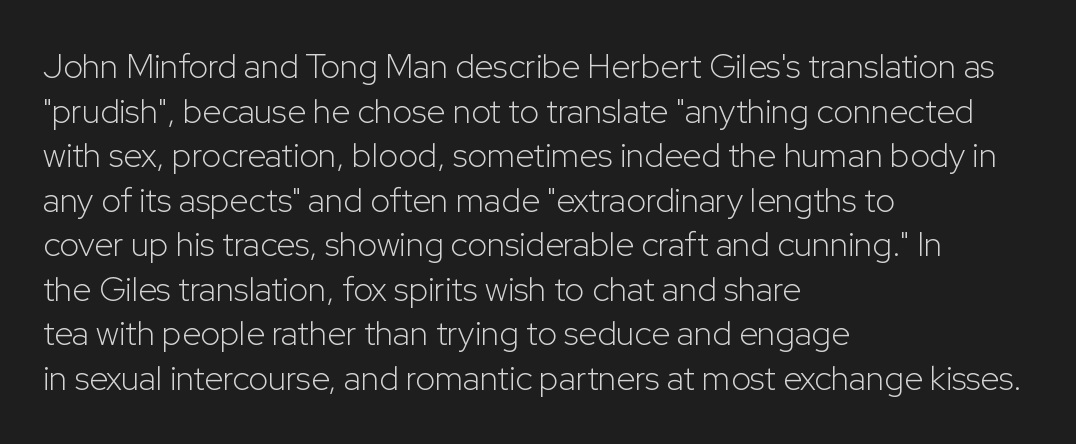
The image shows 34 px light sans-serif type, upright; set left-aligned, normal line spacing (1.31x), normal letter spacing, not underlined; low stroke contrast and a medium x-height.
